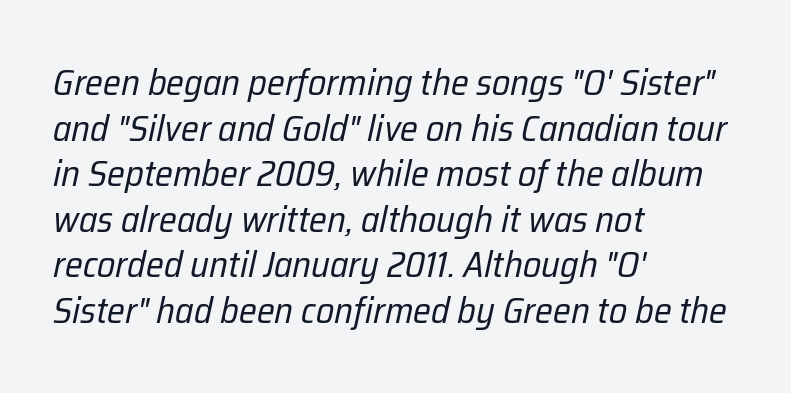
The image shows 37 px regular-weight, condensed type, italic (leaning right); set left-aligned, line spacing 1.23x, normal letter spacing, not underlined; low stroke contrast and a medium x-height.
